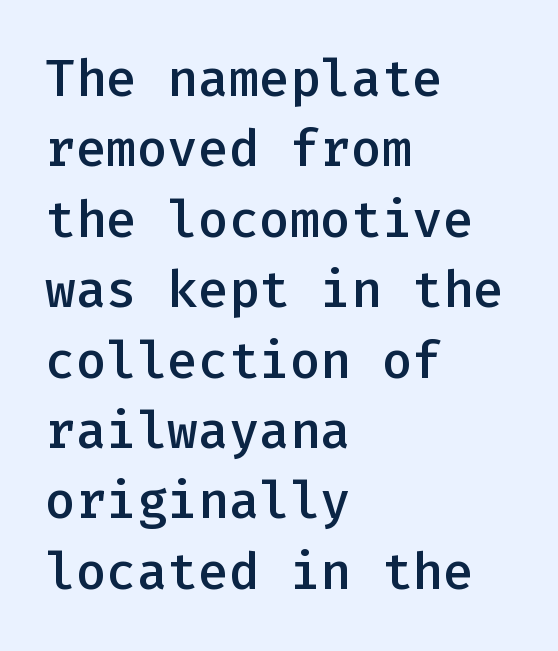
The line texture is even and compact thanks to regular tracking. One-word summary of the alignment: left. Vertical strokes here are truly vertical. The rendering uses a moderate line-height, typical for paragraphs.
